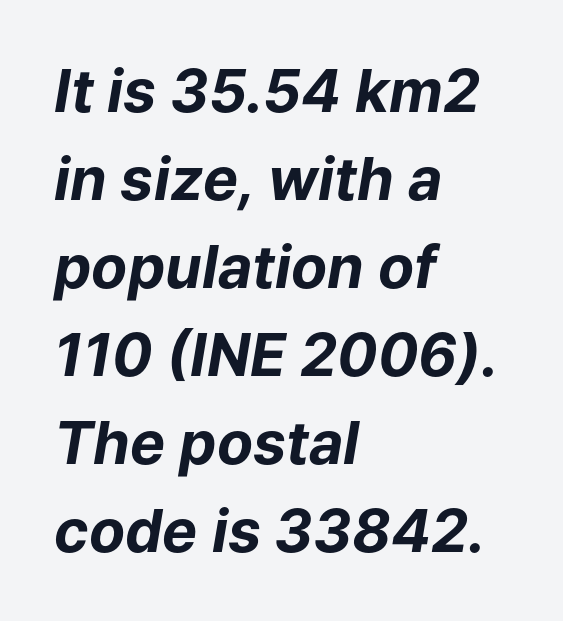
Q: Is the text bold? A: Yes.
Q: Is the text italic (slanted)? A: Yes, it leans right by about 9 degrees.
Q: Is the text underlined? A: No.
Q: How is the paragraph aligned? A: Left-aligned.
Q: Is the spacing between letters normal or unusually wide? A: Normal.
Q: Is the spacing between lines tight, normal or loose? A: Normal.
Q: Width (condensed, normal, or wide)? A: Normal.
Q: Stroke contrast? A: Low.
Q: x-height? A: Medium.
Q: Monospaced? A: No.
